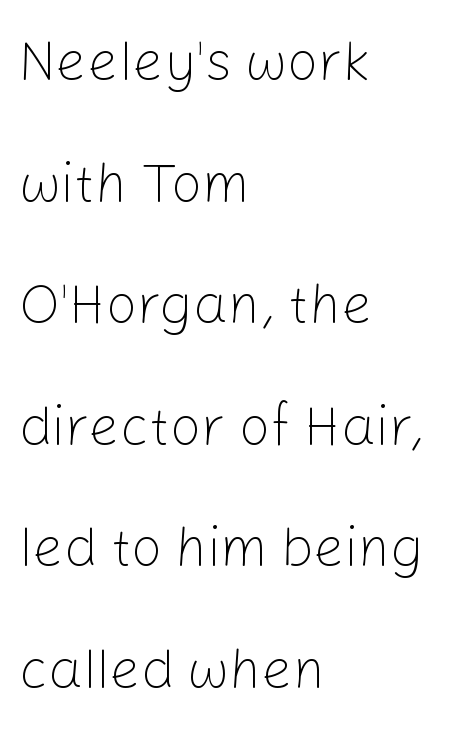
Q: Is the text bold? A: No.
Q: Is the text italic (slanted)? A: No, it is upright.
Q: Is the typeface a serif or a sans-serif typeface? A: Sans-serif.
Q: Is the text underlined? A: No.
Q: How is the paragraph aligned? A: Left-aligned.
Q: Is the spacing between letters normal or unusually wide? A: Normal.
Q: Is the spacing between lines tight, normal or loose? A: Loose.
Q: Width (condensed, normal, or wide)? A: Normal.
Q: Stroke contrast? A: Low.
Q: x-height? A: Medium.
Q: Monospaced? A: No.
